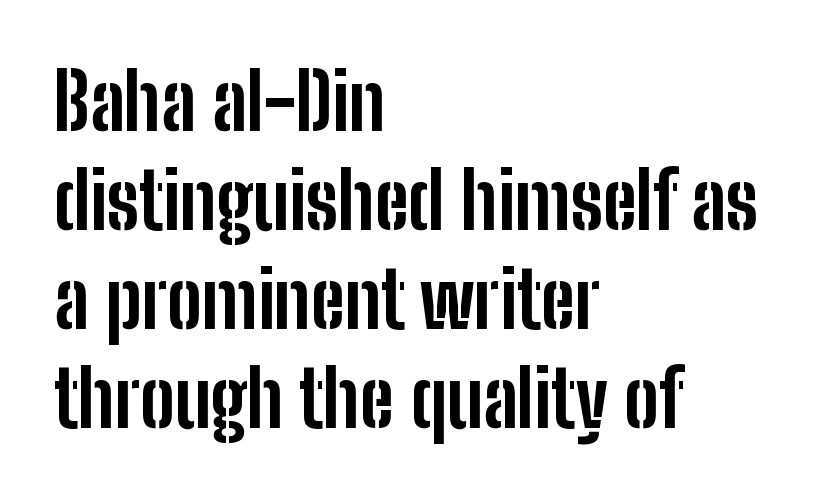
{"serif": "no", "italic": "no", "bold": "yes", "weight": "bold", "width": "condensed", "stroke_contrast": "low", "x_height": "medium", "monospaced": "no", "underline": "no", "align": "left", "line_spacing": "normal", "line_spacing_ratio": 1.27, "letter_spacing": "normal", "letter_spacing_em": 0.0, "glyph_px": 78}
